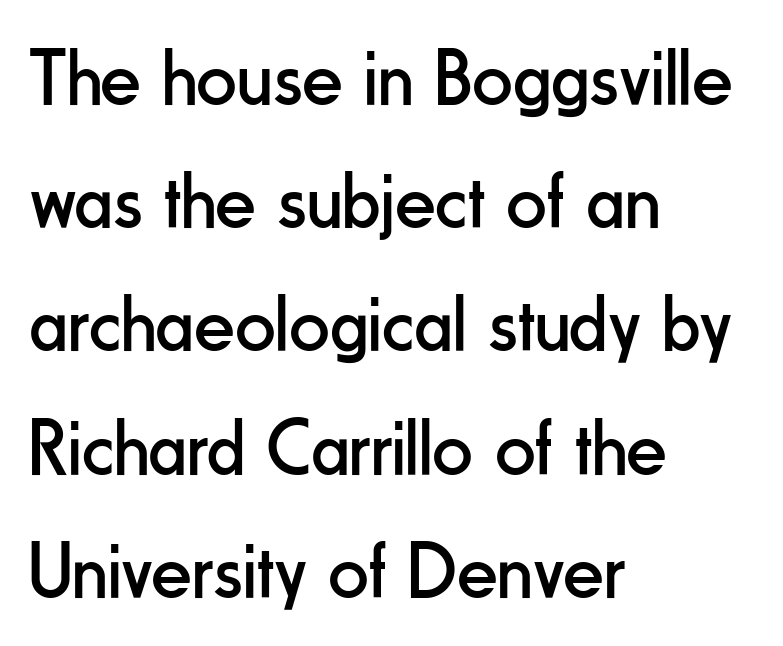
Q: Is the text bold? A: No.
Q: Is the text italic (slanted)? A: No, it is upright.
Q: Is the typeface a serif or a sans-serif typeface? A: Sans-serif.
Q: Is the text underlined? A: No.
Q: How is the paragraph aligned? A: Left-aligned.
Q: Is the spacing between letters normal or unusually wide? A: Normal.
Q: Is the spacing between lines tight, normal or loose? A: Normal.
Q: Width (condensed, normal, or wide)? A: Condensed.
Q: Stroke contrast? A: Low.
Q: x-height? A: Small.
Q: Monospaced? A: No.
